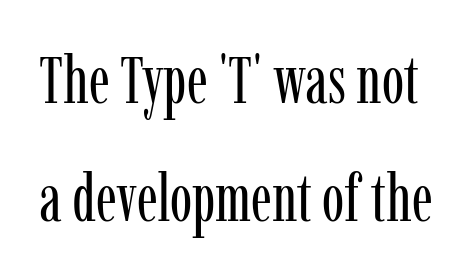
Q: Is the text bold? A: No.
Q: Is the text italic (slanted)? A: No, it is upright.
Q: Is the typeface a serif or a sans-serif typeface? A: Serif.
Q: Is the text underlined? A: No.
Q: Is the spacing between letters normal or unusually wide? A: Normal.
Q: Width (condensed, normal, or wide)? A: Condensed.
Q: Stroke contrast? A: Low.
Q: x-height? A: Medium.
Q: Monospaced? A: No.
